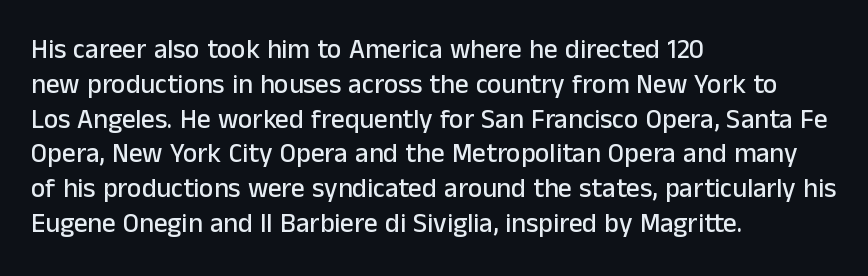
Q: Is the text italic (slanted)? A: No, it is upright.
Q: Is the text underlined? A: No.
Q: How is the paragraph aligned? A: Left-aligned.
Q: Is the spacing between letters normal or unusually wide? A: Normal.
Q: Is the spacing between lines tight, normal or loose? A: Normal.
